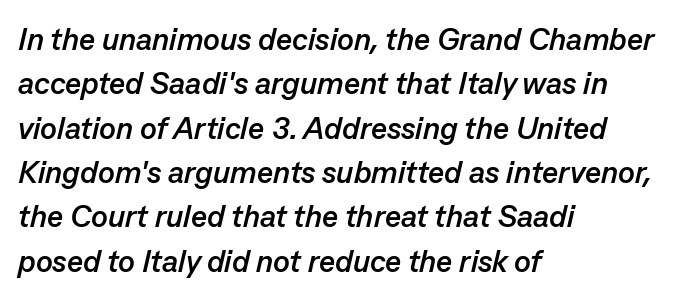
{"italic": "yes", "lean": "right", "slant_degrees": 13, "bold": "yes", "weight": "semibold", "width": "normal", "stroke_contrast": "low", "x_height": "medium", "monospaced": "no", "underline": "no", "align": "left", "line_spacing": "normal", "line_spacing_ratio": 1.43, "letter_spacing": "normal", "letter_spacing_em": 0.0, "glyph_px": 31}
